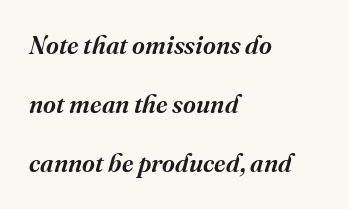
Q: Is the text bold? A: Semi-bold.
Q: Is the text italic (slanted)? A: Yes, it leans right by about 16 degrees.
Q: Is the text underlined? A: No.
Q: How is the paragraph aligned? A: Left-aligned.
Q: Is the spacing between letters normal or unusually wide? A: Normal.
Q: Is the spacing between lines tight, normal or loose? A: Loose.
